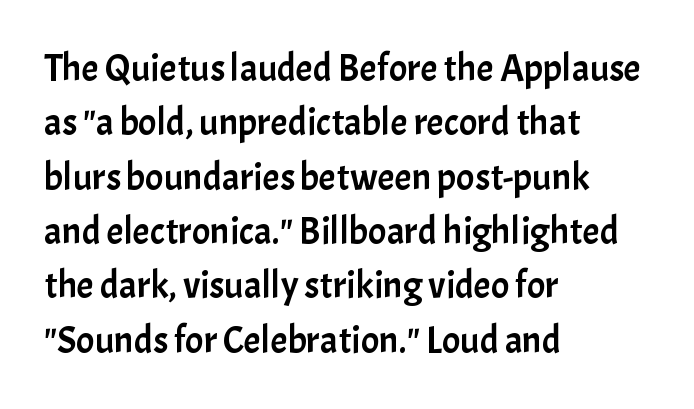
{"serif": "no", "italic": "no", "width": "normal", "stroke_contrast": "low", "x_height": "medium", "monospaced": "no", "underline": "no", "align": "left", "line_spacing": "normal", "line_spacing_ratio": 1.43, "letter_spacing": "normal", "letter_spacing_em": 0.0, "glyph_px": 38}
